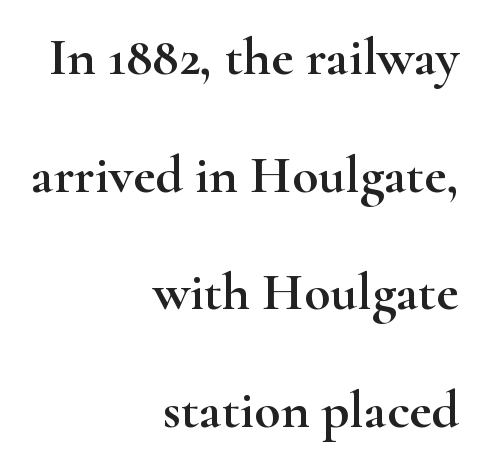
Q: Is the text italic (slanted)? A: No, it is upright.
Q: Is the typeface a serif or a sans-serif typeface? A: Serif.
Q: Is the text underlined? A: No.
Q: How is the paragraph aligned? A: Right-aligned.
Q: Is the spacing between letters normal or unusually wide? A: Normal.
Q: Is the spacing between lines tight, normal or loose? A: Loose.
Q: Width (condensed, normal, or wide)? A: Wide.
Q: Stroke contrast? A: High.
Q: x-height? A: Small.
Q: Monospaced? A: No.
